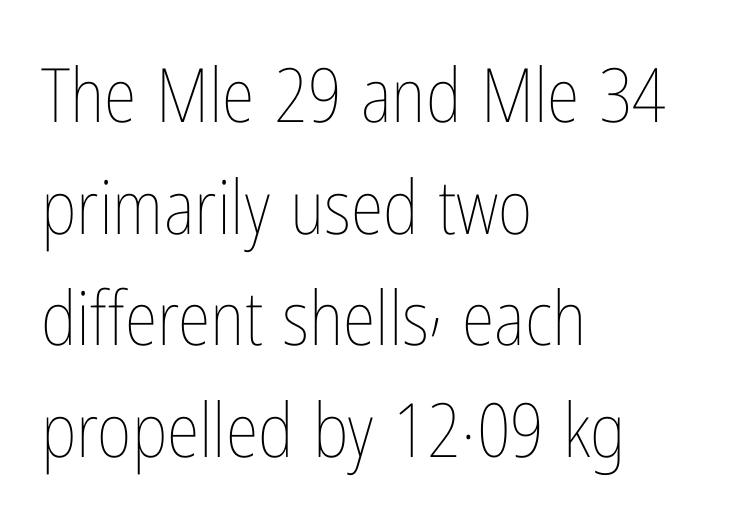
Q: Is the text bold? A: No.
Q: Is the text italic (slanted)? A: No, it is upright.
Q: Is the text underlined? A: No.
Q: How is the paragraph aligned? A: Left-aligned.
Q: Is the spacing between letters normal or unusually wide? A: Normal.
Q: Is the spacing between lines tight, normal or loose? A: Normal.
Q: Width (condensed, normal, or wide)? A: Condensed.
Q: Stroke contrast? A: Low.
Q: x-height? A: Medium.
Q: Monospaced? A: No.
